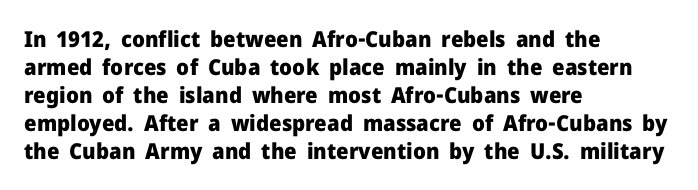
{"italic": "no", "bold": "yes", "underline": "no", "align": "left", "line_spacing": "normal", "line_spacing_ratio": 1.27, "letter_spacing": "normal", "letter_spacing_em": 0.0, "glyph_px": 22}
